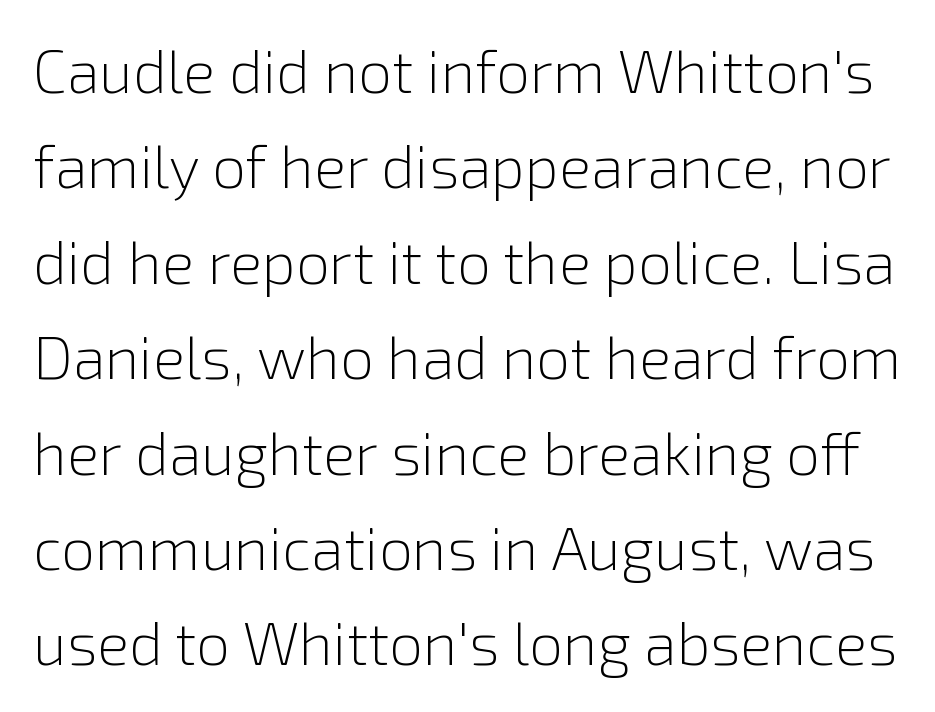
Q: Is the text bold? A: No.
Q: Is the text italic (slanted)? A: No, it is upright.
Q: Is the typeface a serif or a sans-serif typeface? A: Sans-serif.
Q: Is the text underlined? A: No.
Q: Is the spacing between letters normal or unusually wide? A: Normal.
Q: Is the spacing between lines tight, normal or loose? A: Normal.
Q: Width (condensed, normal, or wide)? A: Normal.
Q: Stroke contrast? A: Low.
Q: x-height? A: Medium.
Q: Monospaced? A: No.
